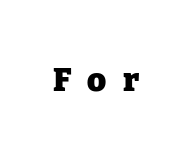
Q: Is the text bold? A: Yes.
Q: Is the text italic (slanted)? A: No, it is upright.
Q: Is the typeface a serif or a sans-serif typeface? A: Serif.
Q: Is the text underlined? A: No.
Q: Is the spacing between letters normal or unusually wide? A: Unusually wide.
Q: Width (condensed, normal, or wide)? A: Normal.
Q: Stroke contrast? A: Low.
Q: x-height? A: Medium.
Q: Monospaced? A: No.
